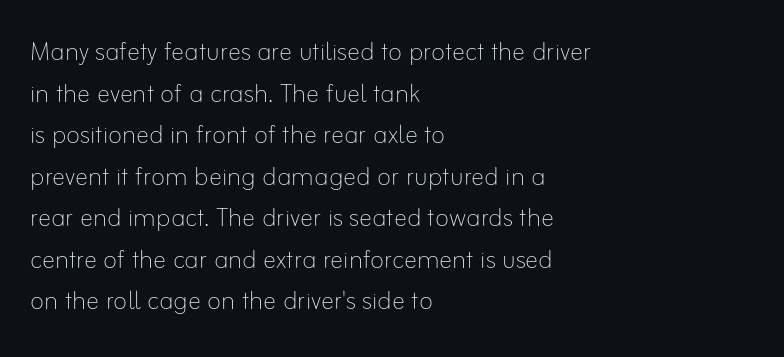
The letterforms sit at book weight or below. Descenders hang freely into open space. The letters stand upright; this is a roman face. Note the varied advance widths — an 'i' is clearly narrower than an 'm'. Which margin do the lines hug? The left one — the right edge is uneven.
